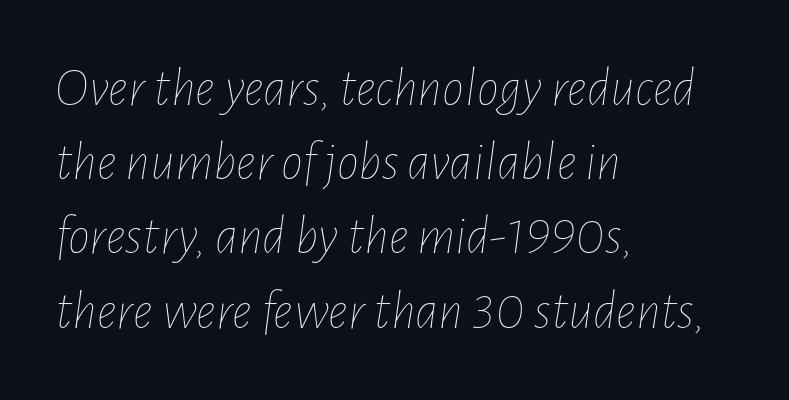
{"italic": "yes", "lean": "right", "slant_degrees": 7, "bold": "no", "weight": "thin", "width": "condensed", "stroke_contrast": "low", "x_height": "medium", "monospaced": "no", "underline": "no", "align": "left", "line_spacing": "normal", "line_spacing_ratio": 1.35, "letter_spacing": "normal", "letter_spacing_em": 0.0, "glyph_px": 55}
